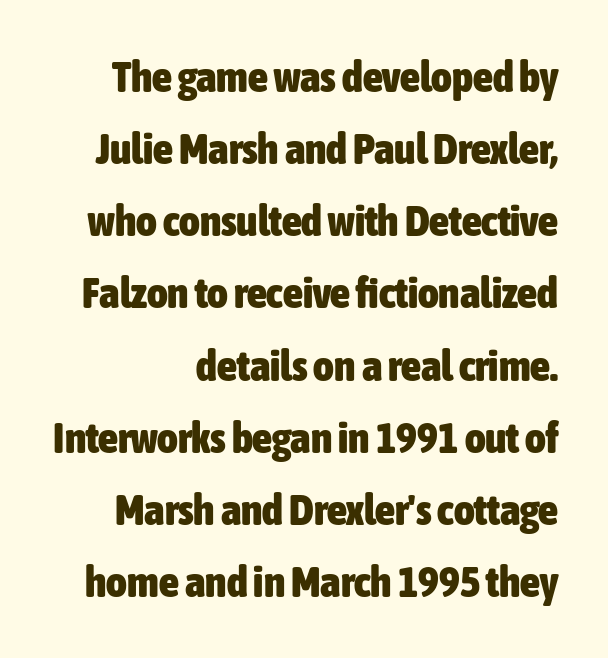
The image shows 44 px heavy, condensed sans-serif type, upright; set normal line spacing (1.64x), normal letter spacing, not underlined; low stroke contrast and a medium x-height.
